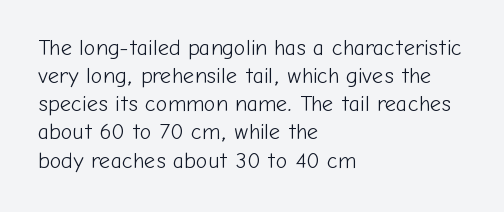
{"italic": "no", "bold": "no", "underline": "no", "align": "left", "line_spacing": "normal", "line_spacing_ratio": 1.28, "letter_spacing": "normal", "letter_spacing_em": 0.0, "glyph_px": 22}
